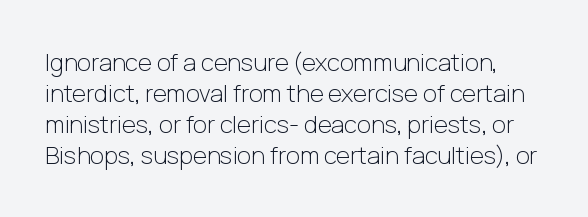
The image shows 24 px text type, upright; set normal line spacing (1.29x), normal letter spacing, not underlined.
